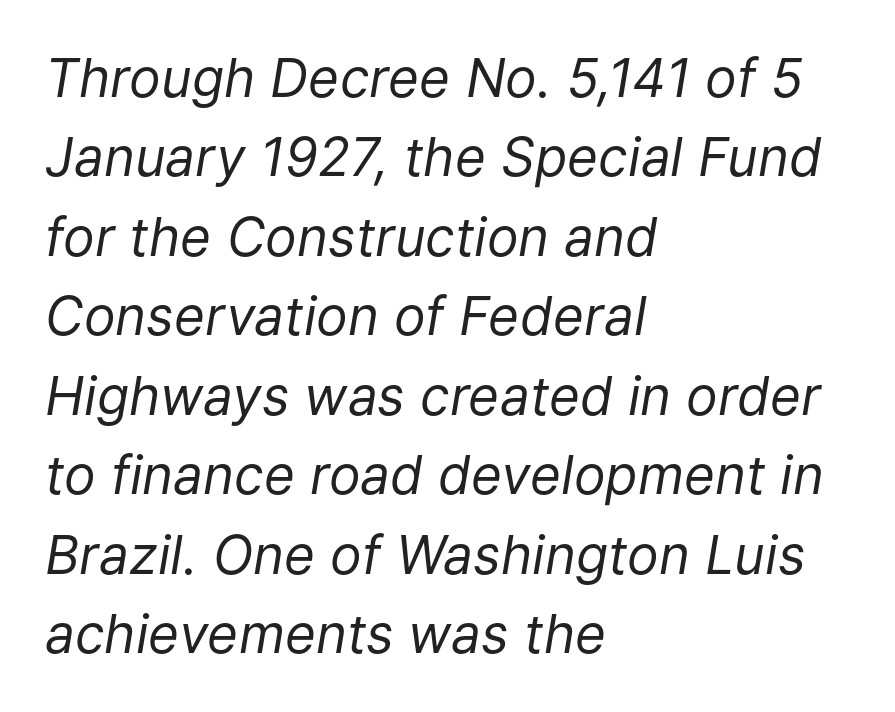
These lines are rendered in a variable-pitch font. If you measured baseline to baseline, you'd find a middling distance. The compositor pushed each line to the left boundary. The baseline area is clear. This rendering leaves character spacing at its baseline value.
